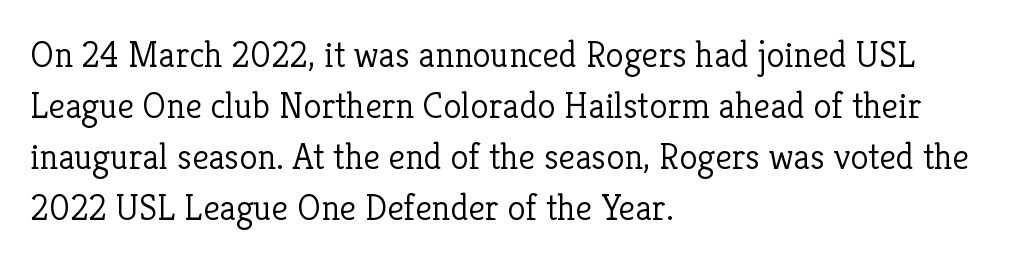
The image shows 37 px light serif type, upright; set left-aligned, normal line spacing (1.38x), normal letter spacing, not underlined; low stroke contrast and a medium x-height.
